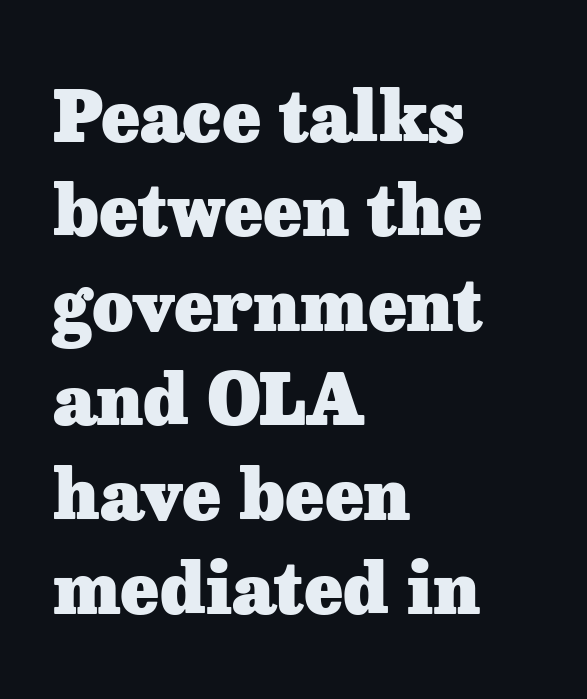
Is this a sans? No — the strokes have serifs. If you measured baseline to baseline, you'd find a middling distance. Quick note: underline off. Each line starts at the same left margin while the right side varies. Observe the ordinary spacing: letters are neighbours, not strangers. It's the straight-up-and-down kind of type.
